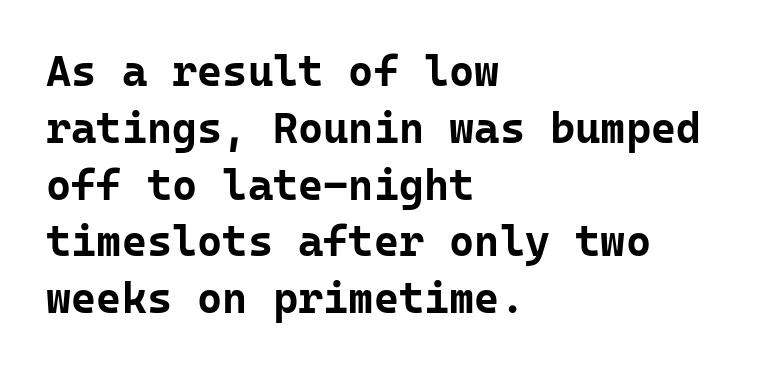
Q: Is the text bold? A: Yes.
Q: Is the text italic (slanted)? A: No, it is upright.
Q: Is the typeface a serif or a sans-serif typeface? A: Sans-serif.
Q: Is the text underlined? A: No.
Q: How is the paragraph aligned? A: Left-aligned.
Q: Is the spacing between letters normal or unusually wide? A: Normal.
Q: Is the spacing between lines tight, normal or loose? A: Normal.
Q: Width (condensed, normal, or wide)? A: Normal.
Q: Stroke contrast? A: Low.
Q: x-height? A: Medium.
Q: Monospaced? A: Yes.
